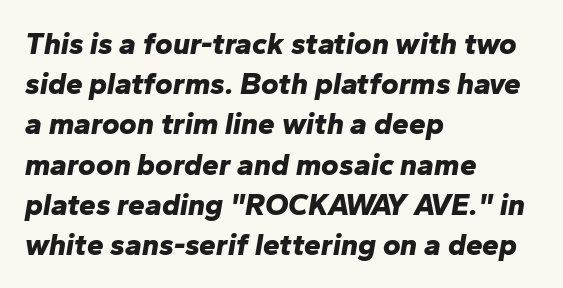
The image shows 30 px bold type, italic (leaning right); set left-aligned, normal line spacing (1.34x), normal letter spacing, not underlined; low stroke contrast and a medium x-height.
